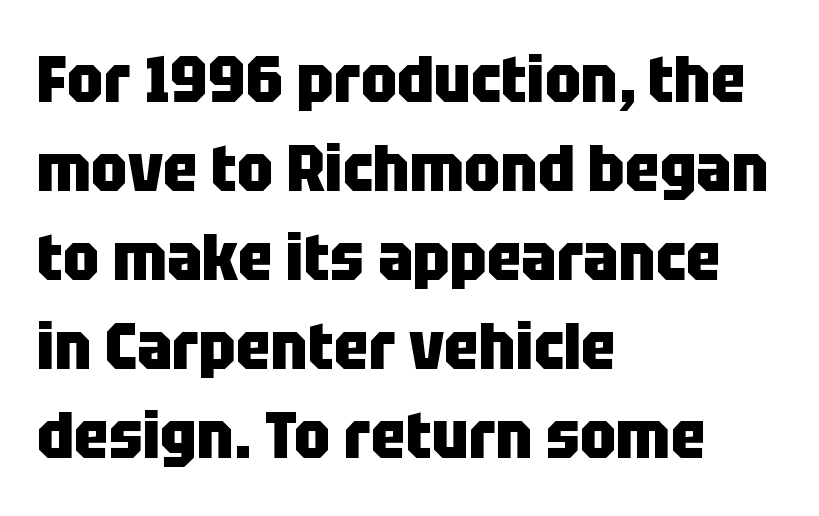
{"serif": "no", "italic": "no", "bold": "yes", "weight": "heavy", "width": "condensed", "stroke_contrast": "low", "x_height": "large", "monospaced": "no", "underline": "no", "align": "left", "line_spacing": "normal", "line_spacing_ratio": 1.37, "letter_spacing": "normal", "letter_spacing_em": 0.0, "glyph_px": 65}
